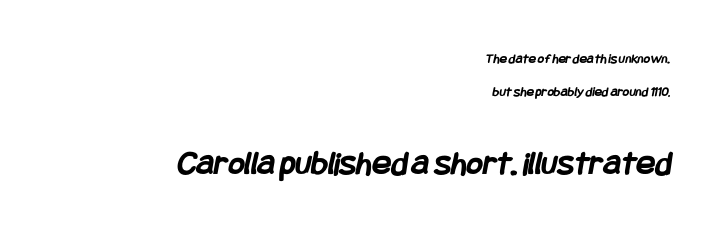
The image shows 35 px semibold, condensed sans-serif type; set right-aligned, loose line spacing (2.39x), normal letter spacing, not underlined; the second (bottom) block is 2.5x larger; low stroke contrast and a large x-height.
